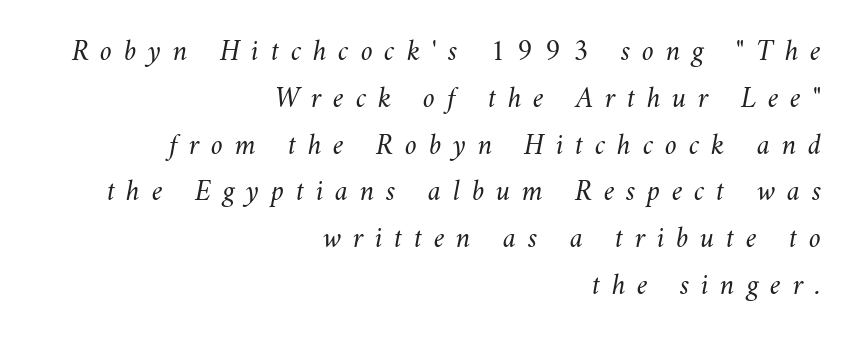
The image shows 30 px light type; set right-aligned, normal line spacing (1.56x), unusually wide letter spacing (+0.39 em), not underlined; medium stroke contrast and a small x-height.
